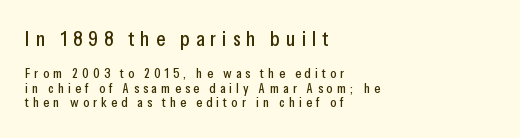
Q: Is the text italic (slanted)? A: No, it is upright.
Q: Is the text underlined? A: No.
Q: How is the paragraph aligned? A: Left-aligned.
Q: Is the spacing between letters normal or unusually wide? A: Unusually wide.
Q: Is the spacing between lines tight, normal or loose? A: Tight.
Q: Which block of text is set in a larger size, the first (top) or the second (bottom)? A: The first (top) one.
